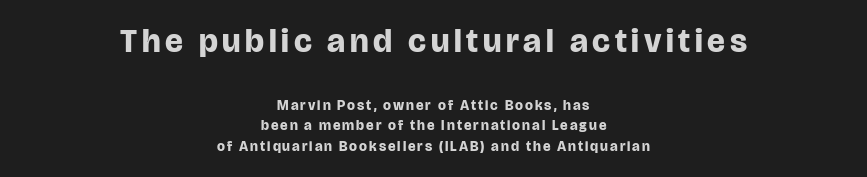
Type size steps down from the first block to the second. Italic? Not at all — the glyphs are vertical. The passage shown is typed in a proportional face where columns would drift. In CSS terms this would be text-align: center. Unmarked baselines from the first word to the last.
